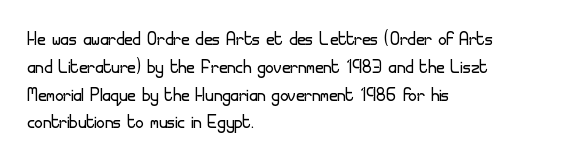
{"italic": "no", "bold": "no", "underline": "no", "align": "left", "line_spacing_ratio": 1.21, "letter_spacing": "normal", "letter_spacing_em": 0.0, "glyph_px": 23}
